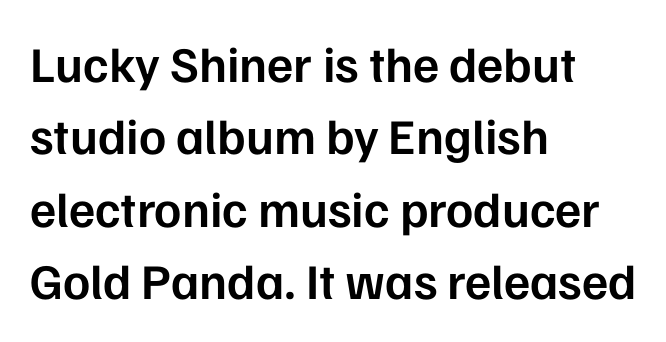
The image shows 50 px semibold sans-serif type, upright; set left-aligned, normal line spacing (1.45x), normal letter spacing, not underlined; low stroke contrast and a medium x-height.
